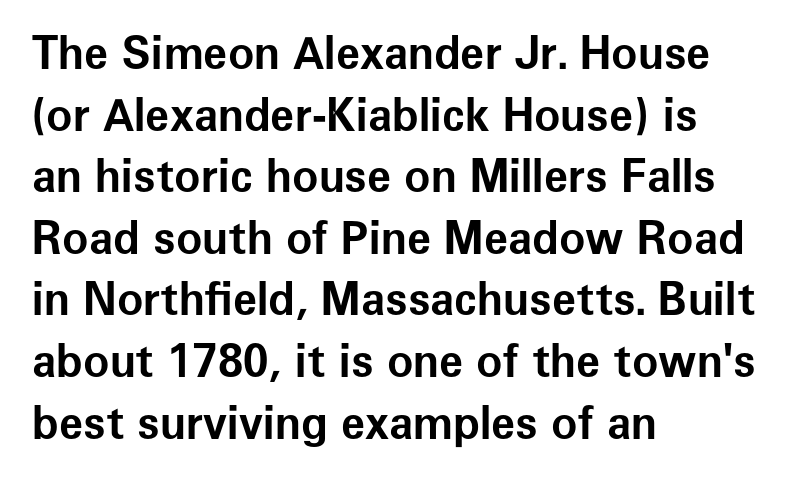
{"serif": "no", "italic": "no", "bold": "yes", "weight": "bold", "width": "normal", "stroke_contrast": "low", "x_height": "medium", "monospaced": "no", "underline": "no", "align": "left", "line_spacing": "normal", "line_spacing_ratio": 1.4, "letter_spacing": "normal", "letter_spacing_em": 0.0, "glyph_px": 44}
